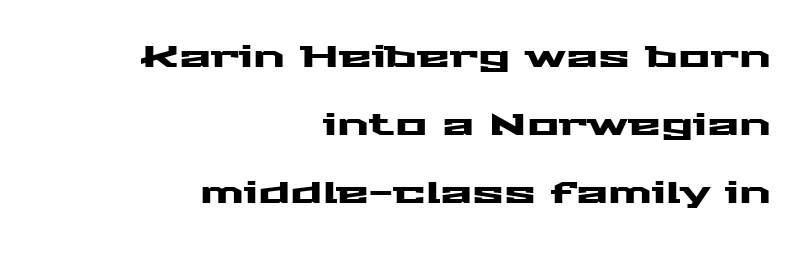
The image shows 30 px wide sans-serif type, upright; set right-aligned, loose line spacing (2.27x), normal letter spacing, not underlined; medium stroke contrast and a medium x-height.
